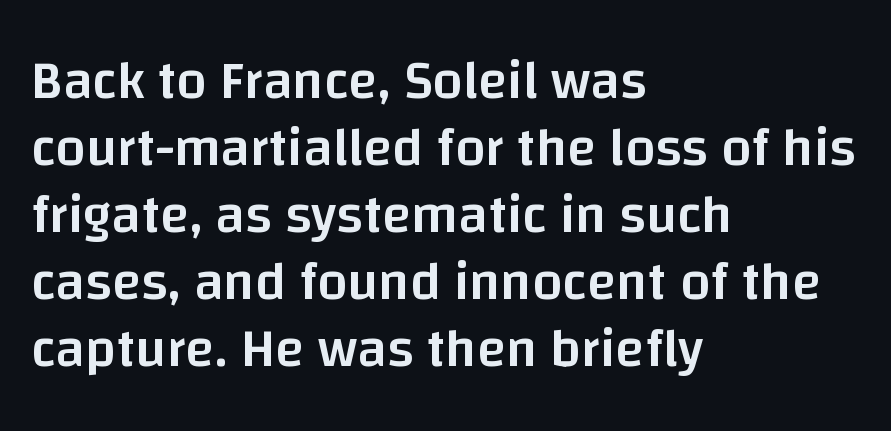
{"serif": "no", "italic": "no", "bold": "semi", "weight": "semibold", "width": "normal", "stroke_contrast": "low", "x_height": "large", "monospaced": "no", "underline": "no", "align": "left", "line_spacing_ratio": 1.24, "letter_spacing": "normal", "letter_spacing_em": 0.0, "glyph_px": 54}
